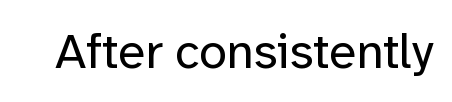
{"serif": "no", "italic": "no", "bold": "no", "weight": "regular", "width": "normal", "stroke_contrast": "low", "x_height": "medium", "monospaced": "no", "underline": "no", "letter_spacing": "normal", "letter_spacing_em": 0.0, "glyph_px": 50}
